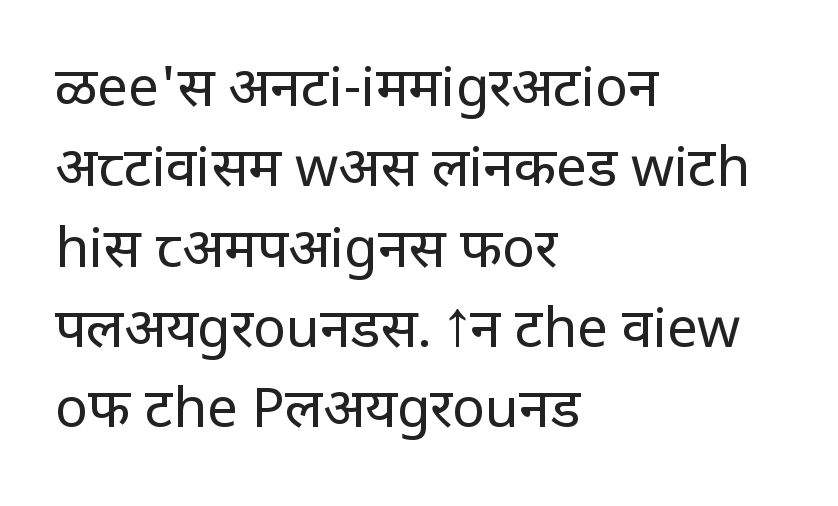
{"serif": "no", "italic": "no", "bold": "no", "weight": "regular", "width": "normal", "stroke_contrast": "low", "x_height": "large", "monospaced": "no", "underline": "no", "align": "left", "line_spacing": "normal", "line_spacing_ratio": 1.46, "letter_spacing": "normal", "letter_spacing_em": 0.0, "glyph_px": 55}
